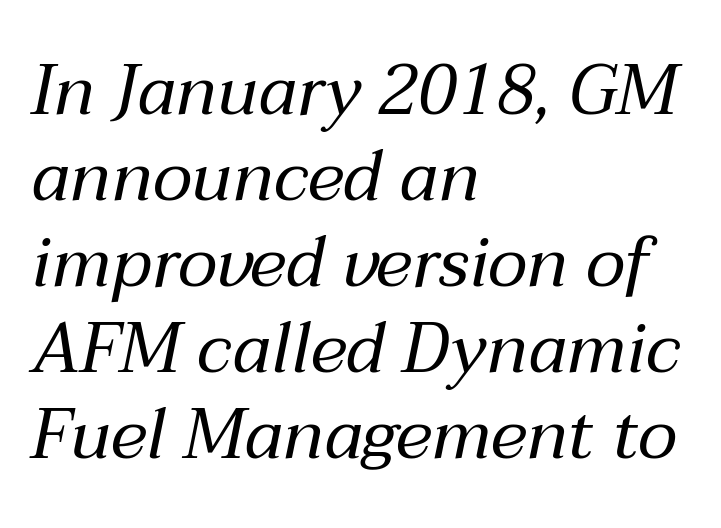
Q: Is the text bold? A: No.
Q: Is the text italic (slanted)? A: Yes, it leans right by about 12 degrees.
Q: Is the text underlined? A: No.
Q: How is the paragraph aligned? A: Left-aligned.
Q: Is the spacing between letters normal or unusually wide? A: Normal.
Q: Width (condensed, normal, or wide)? A: Normal.
Q: Stroke contrast? A: Medium.
Q: x-height? A: Medium.
Q: Monospaced? A: No.
